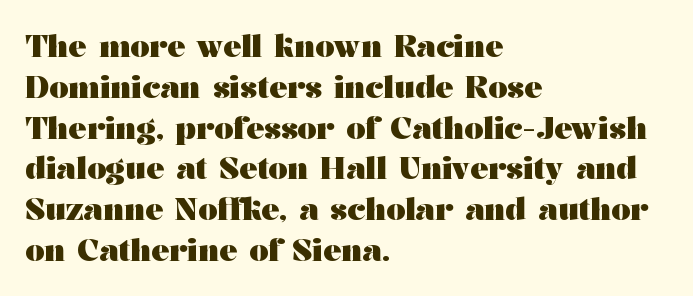
The image shows 30 px heavy, wide serif type, upright; set left-aligned, normal line spacing (1.36x), normal letter spacing, not underlined; medium stroke contrast and a medium x-height.
